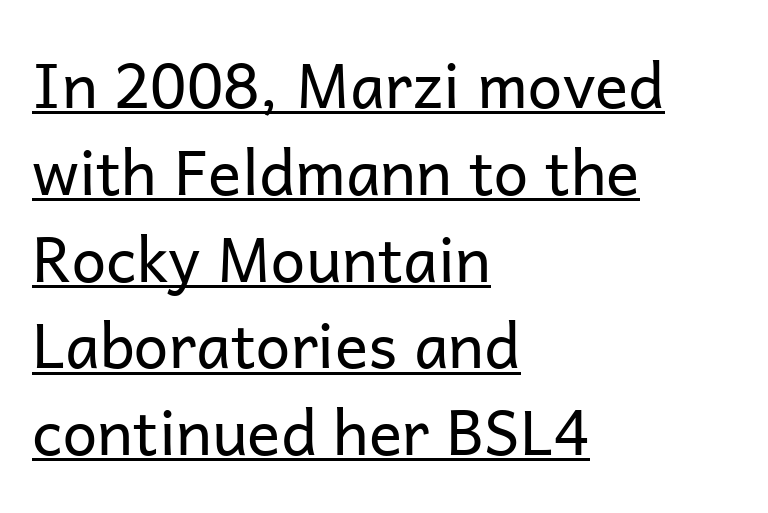
{"serif": "no", "italic": "no", "bold": "no", "weight": "regular", "width": "normal", "stroke_contrast": "low", "x_height": "medium", "monospaced": "no", "underline": "yes", "align": "left", "line_spacing": "normal", "line_spacing_ratio": 1.4, "letter_spacing": "normal", "letter_spacing_em": 0.0, "glyph_px": 62}
